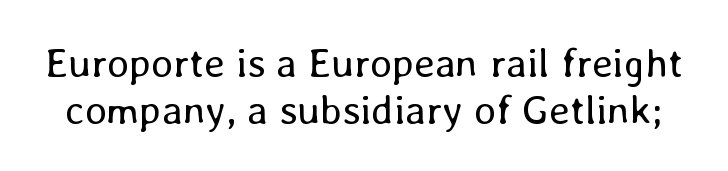
Q: Is the text bold? A: No.
Q: Is the text italic (slanted)? A: No, it is upright.
Q: Is the text underlined? A: No.
Q: Is the spacing between letters normal or unusually wide? A: Normal.
Q: Is the spacing between lines tight, normal or loose? A: Tight.
Q: Width (condensed, normal, or wide)? A: Normal.
Q: Stroke contrast? A: Low.
Q: x-height? A: Medium.
Q: Monospaced? A: No.
